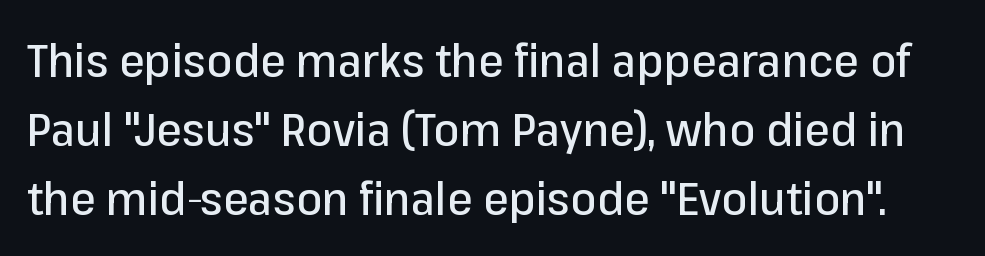
Each letter keeps its own natural width here, so spacing adapts to shape. The rendering uses a moderate line-height, typical for paragraphs. The area under the type is left untouched. Nothing sits at the stroke ends, so this counts as sans-serif. This is the regular roman posture of the typeface. Words appear dense and cohesive because spacing is normal.
